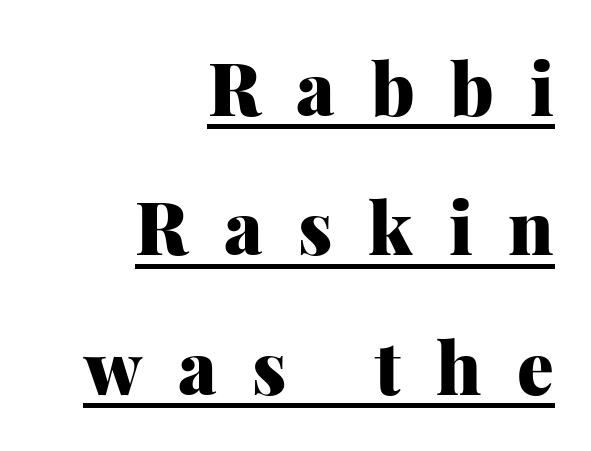
Where is the straight margin? On the right. Spacing verdict: proportional, widths tailored to each character. The text was rendered using a seriffed face with decorative stroke endings. This is underlined copy, the kind a proofreader might mark for attention. Inter-character spacing is expanded well beyond the font's built-in metrics. The glyphs have the mass of a bold cut.
